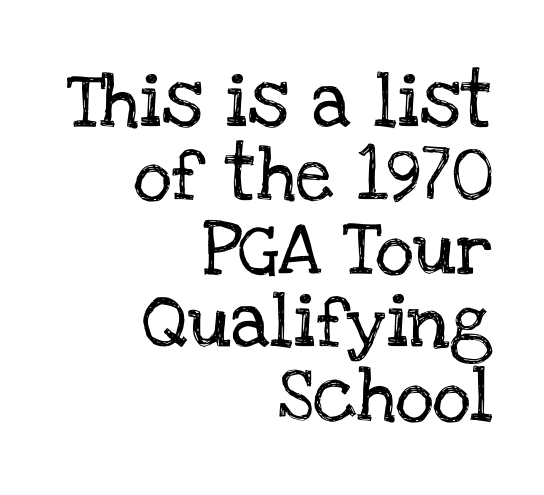
Q: Is the text italic (slanted)? A: No, it is upright.
Q: Is the typeface a serif or a sans-serif typeface? A: Serif.
Q: Is the text underlined? A: No.
Q: How is the paragraph aligned? A: Right-aligned.
Q: Is the spacing between letters normal or unusually wide? A: Normal.
Q: Is the spacing between lines tight, normal or loose? A: Normal.
Q: Width (condensed, normal, or wide)? A: Normal.
Q: Stroke contrast? A: Low.
Q: x-height? A: Large.
Q: Monospaced? A: No.
